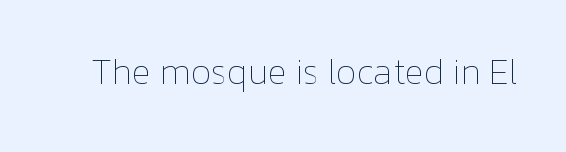
The image shows 36 px thin type, upright; set normal letter spacing, not underlined; low stroke contrast and a medium x-height.
